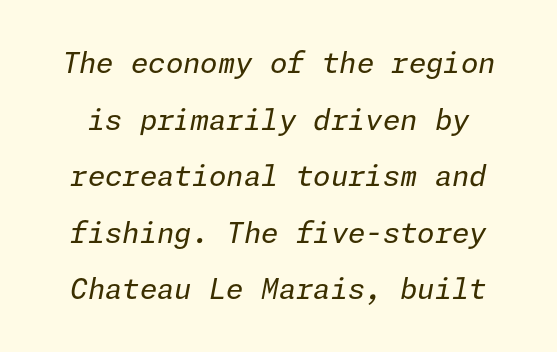
Unmarked baselines from the first word to the last. Each word holds together tightly as a unit, with standard inter-letter gaps. Horizontal bands of white between lines are thick stripes. Slanted lettering throughout. Bold? No — there's no thickening of the strokes.
